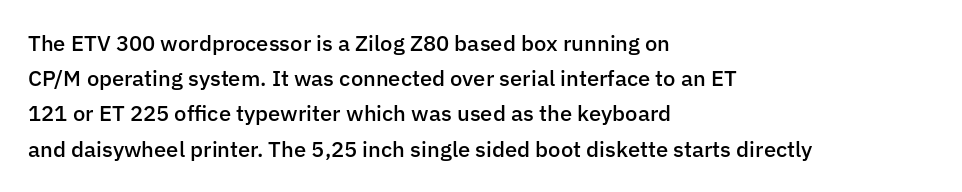
The image shows 22 px text type, upright; set left-aligned, normal line spacing (1.6x), normal letter spacing, not underlined.
